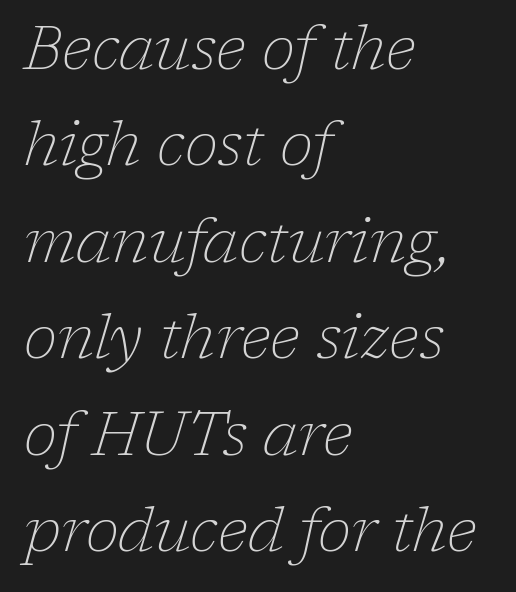
The image shows 61 px thin serif type, italic (leaning right); set left-aligned, normal line spacing (1.58x), normal letter spacing, not underlined; low stroke contrast and a medium x-height.
